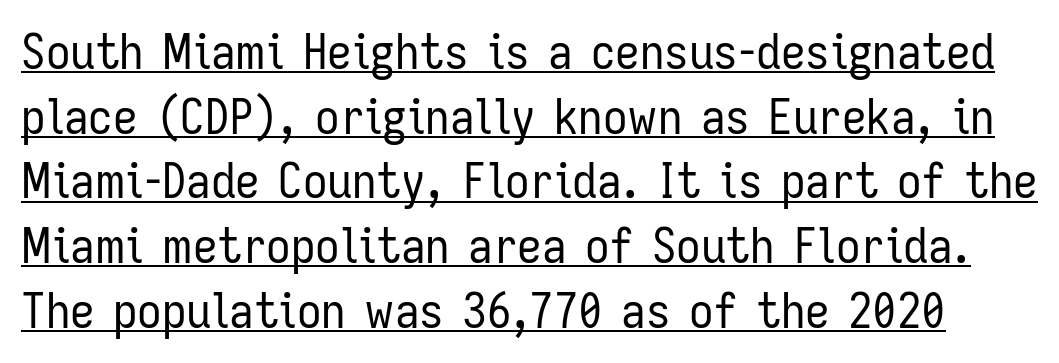
The image shows 49 px regular-weight, condensed sans-serif type, upright; set normal line spacing (1.32x), normal letter spacing, underlined; low stroke contrast and a medium x-height.
